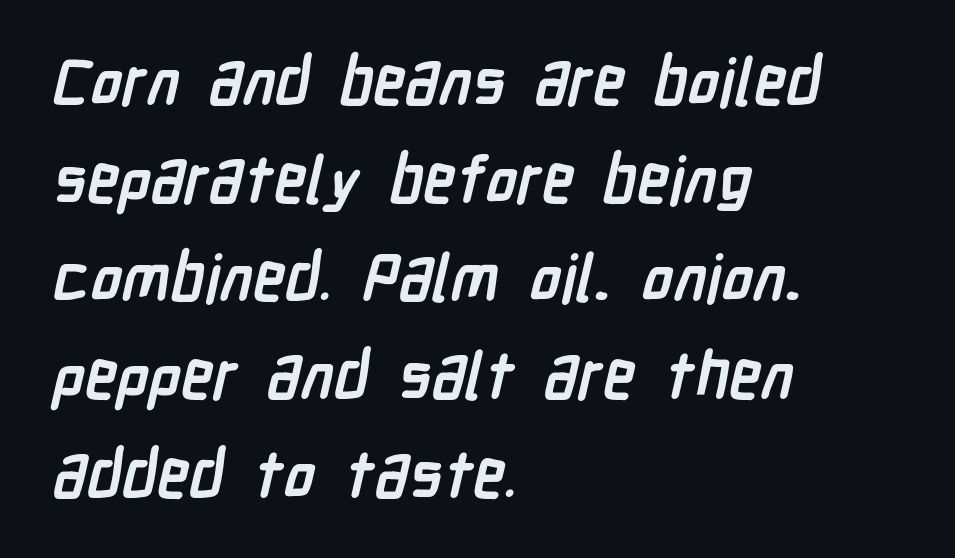
Q: Is the text bold? A: Yes.
Q: Is the typeface a serif or a sans-serif typeface? A: Sans-serif.
Q: Is the text underlined? A: No.
Q: How is the paragraph aligned? A: Left-aligned.
Q: Is the spacing between letters normal or unusually wide? A: Normal.
Q: Is the spacing between lines tight, normal or loose? A: Normal.
Q: Width (condensed, normal, or wide)? A: Condensed.
Q: Stroke contrast? A: Low.
Q: x-height? A: Medium.
Q: Monospaced? A: No.
